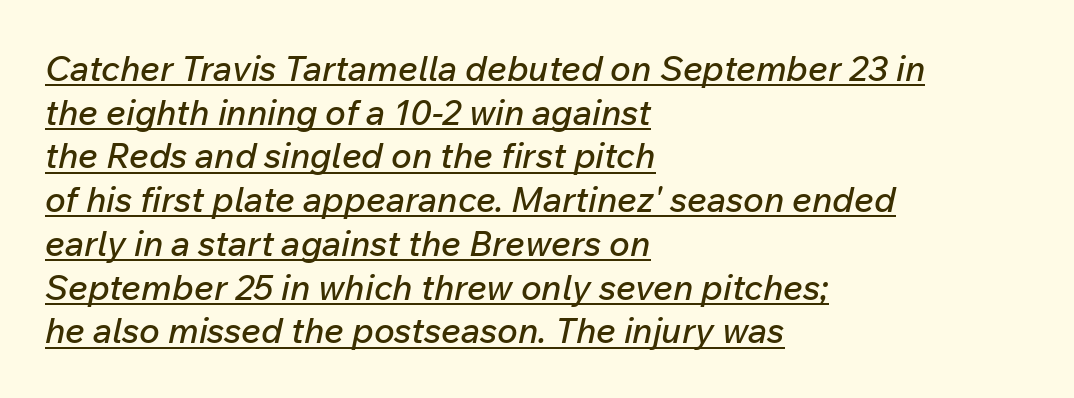
Q: Is the text italic (slanted)? A: Yes, it leans right by about 12 degrees.
Q: Is the text underlined? A: Yes.
Q: How is the paragraph aligned? A: Left-aligned.
Q: Is the spacing between letters normal or unusually wide? A: Normal.
Q: Is the spacing between lines tight, normal or loose? A: Normal.
Q: Width (condensed, normal, or wide)? A: Normal.
Q: Stroke contrast? A: Low.
Q: x-height? A: Medium.
Q: Monospaced? A: No.
